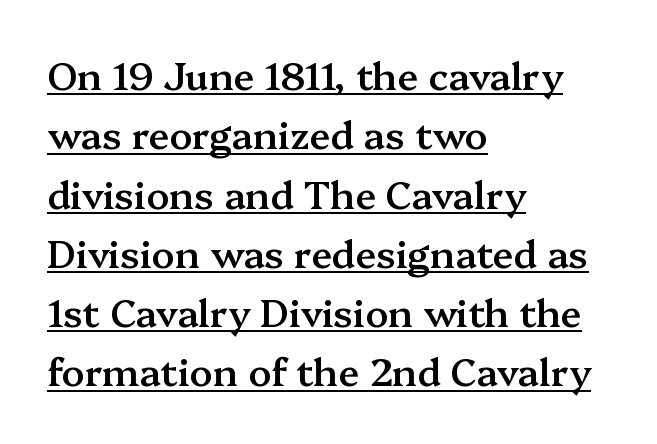
Horizontal alignment here is leftward, the default for most running prose. Leading matches the norm, producing a regular column. Looks like someone drew a line under every word here. Regarding serifs, this sample has them.
